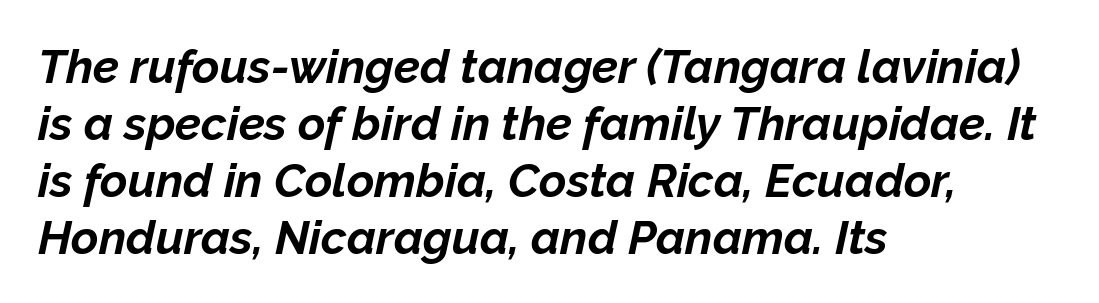
{"italic": "yes", "lean": "right", "slant_degrees": 12, "bold": "yes", "weight": "bold", "width": "normal", "stroke_contrast": "low", "x_height": "medium", "monospaced": "no", "underline": "no", "align": "left", "line_spacing_ratio": 1.21, "letter_spacing": "normal", "letter_spacing_em": 0.0, "glyph_px": 47}
